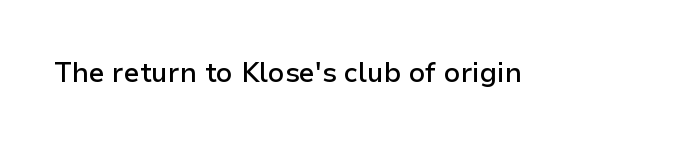
{"italic": "no", "bold": "semi", "underline": "no", "letter_spacing": "normal", "letter_spacing_em": 0.0, "glyph_px": 27}
